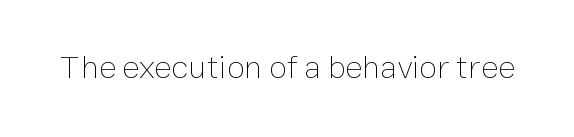
The image shows 33 px thin type, upright; set normal letter spacing, not underlined; low stroke contrast and a medium x-height.
